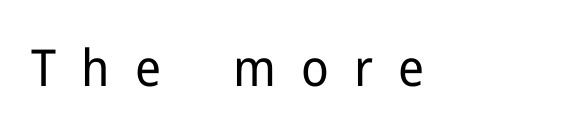
The image shows 51 px regular-weight sans-serif type, upright; set unusually wide letter spacing (+0.49 em), not underlined; low stroke contrast and a medium x-height.
